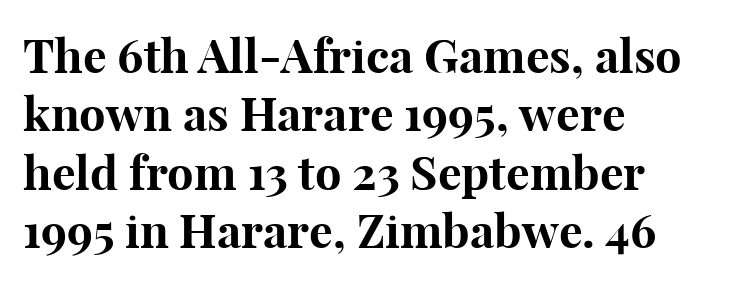
{"serif": "yes", "italic": "no", "bold": "yes", "weight": "bold", "width": "normal", "stroke_contrast": "high", "x_height": "medium", "monospaced": "no", "underline": "no", "align": "left", "line_spacing_ratio": 1.24, "letter_spacing": "normal", "letter_spacing_em": 0.0, "glyph_px": 47}
